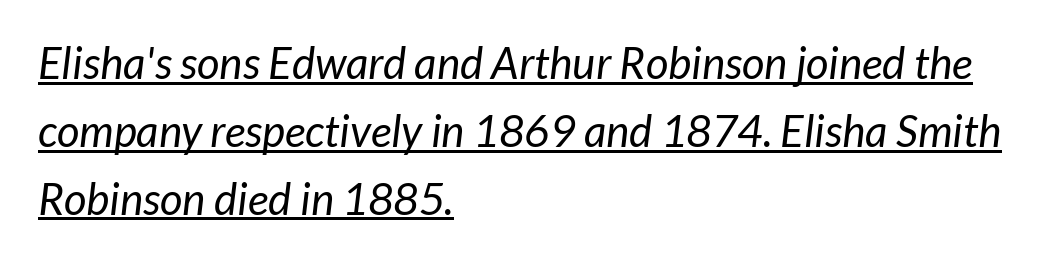
{"serif": "no", "bold": "no", "weight": "regular", "width": "normal", "stroke_contrast": "low", "x_height": "medium", "monospaced": "no", "underline": "yes", "align": "left", "line_spacing": "normal", "line_spacing_ratio": 1.54, "letter_spacing": "normal", "letter_spacing_em": 0.0, "glyph_px": 44}
